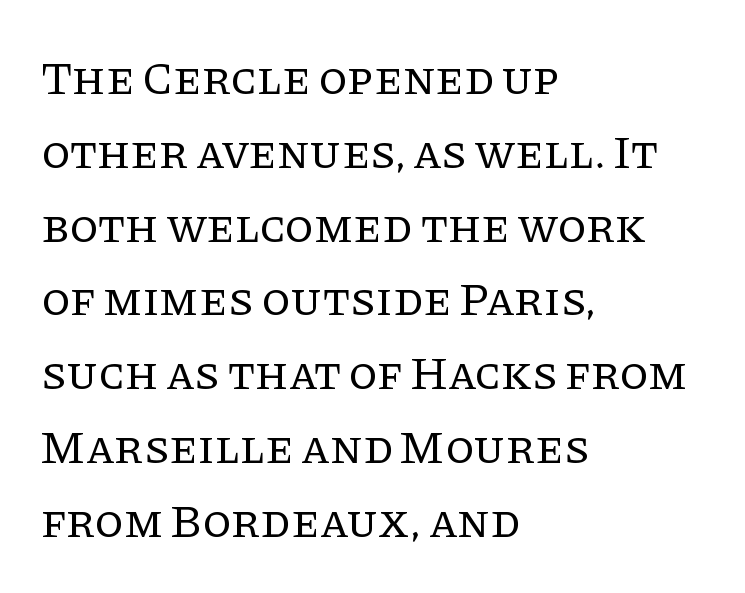
{"serif": "yes", "italic": "no", "bold": "no", "weight": "regular", "width": "normal", "stroke_contrast": "low", "x_height": "large", "monospaced": "no", "underline": "no", "align": "left", "line_spacing": "normal", "line_spacing_ratio": 1.57, "letter_spacing": "normal", "letter_spacing_em": 0.0, "glyph_px": 47}
